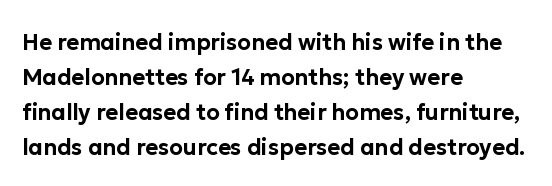
The vertical gap from one line to the next is medium. In terms of posture, this sample is upright. The ragged edge is on the right, which tells us the setting is flush left. Look at the tracking — it's just the regular setting, nothing added. Only glyphs here, with clear space below each row.
